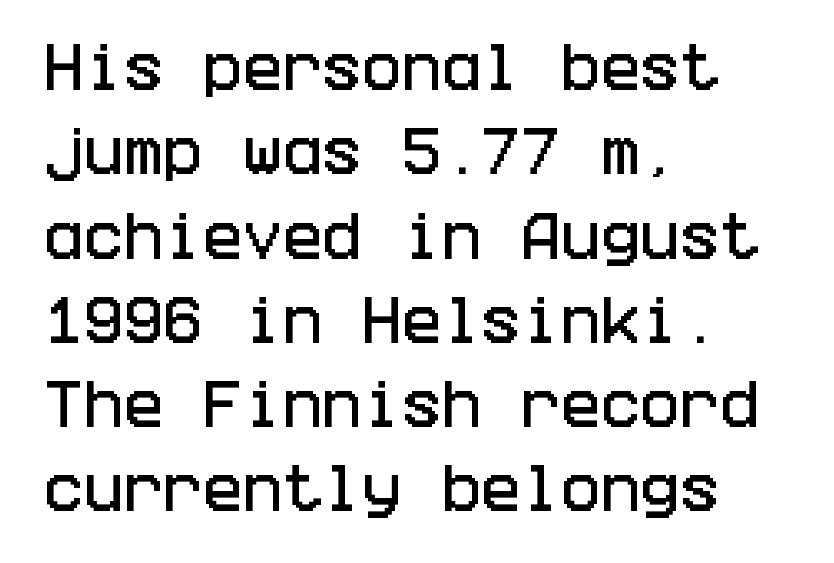
Q: Is the text italic (slanted)? A: No, it is upright.
Q: Is the typeface a serif or a sans-serif typeface? A: Sans-serif.
Q: Is the text underlined? A: No.
Q: How is the paragraph aligned? A: Left-aligned.
Q: Is the spacing between letters normal or unusually wide? A: Normal.
Q: Is the spacing between lines tight, normal or loose? A: Normal.
Q: Width (condensed, normal, or wide)? A: Condensed.
Q: Stroke contrast? A: Low.
Q: x-height? A: Large.
